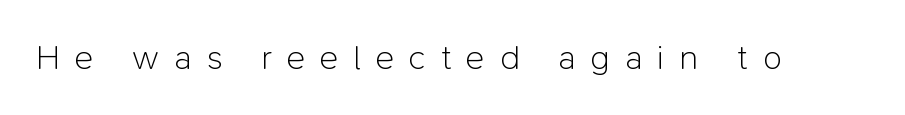
Stroke terminals: plain, sans-serif. The foot of each line stays bare and open. This reads as an unemphasized weight, regular at the heaviest. These lines are rendered in a variable-pitch font.
